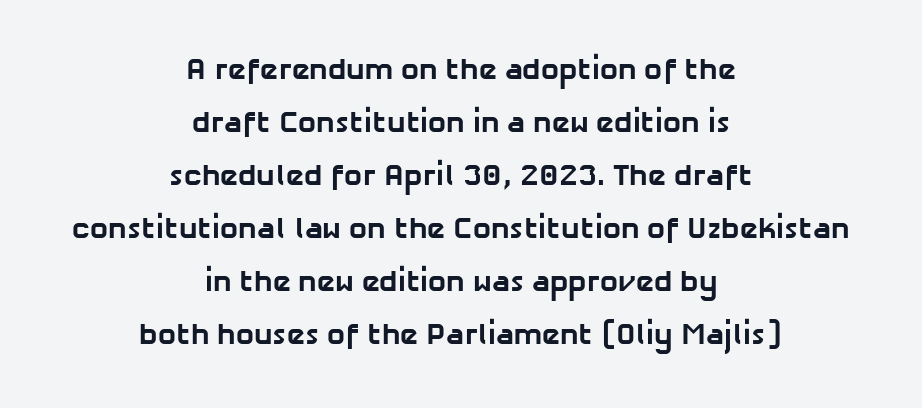
The image shows 30 px bold sans-serif type; set centered, line spacing 1.77x, normal letter spacing, not underlined; low stroke contrast and a medium x-height.
